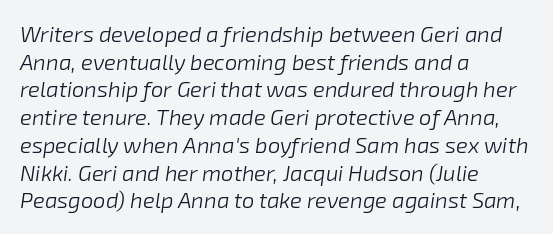
{"italic": "yes", "lean": "right", "slant_degrees": 8, "bold": "no", "underline": "no", "align": "left", "line_spacing": "normal", "line_spacing_ratio": 1.26, "letter_spacing": "normal", "letter_spacing_em": 0.0, "glyph_px": 22}
